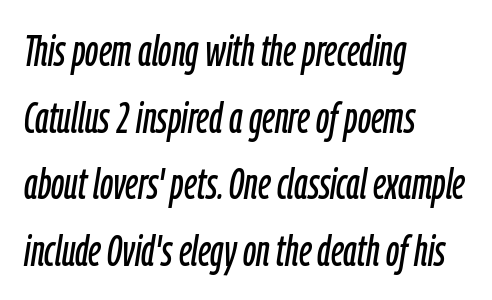
Words float on clear page, feet unadorned. Character widths vary here, with narrow letters taking less room than wide ones. These lines stack with their left ends in a neat column. This rendering leaves character spacing at its baseline value. This block has exactly the height ordinary leading produces.
